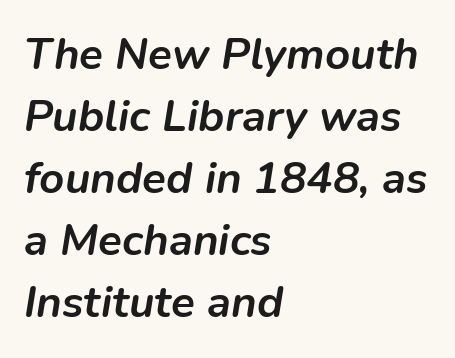
The image shows 44 px semibold type, italic (leaning right); set left-aligned, normal line spacing (1.41x), normal letter spacing, not underlined; low stroke contrast and a medium x-height.
